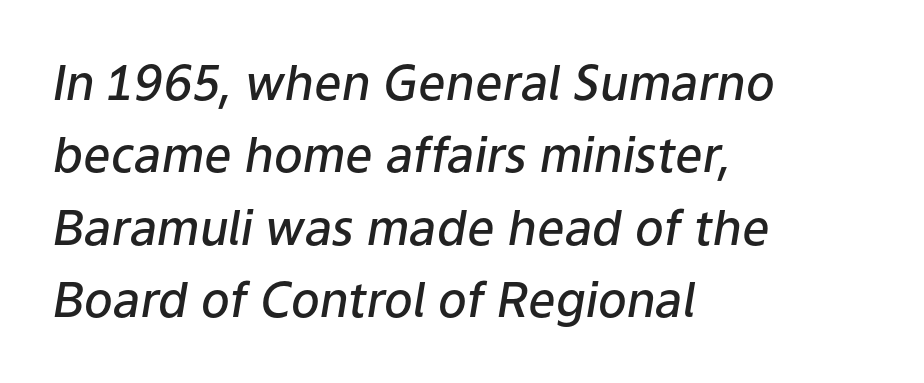
Q: Is the text bold? A: Semi-bold.
Q: Is the text italic (slanted)? A: Yes, it leans right by about 9 degrees.
Q: Is the text underlined? A: No.
Q: How is the paragraph aligned? A: Left-aligned.
Q: Is the spacing between letters normal or unusually wide? A: Normal.
Q: Is the spacing between lines tight, normal or loose? A: Normal.
Q: Width (condensed, normal, or wide)? A: Normal.
Q: Stroke contrast? A: Low.
Q: x-height? A: Medium.
Q: Monospaced? A: No.
